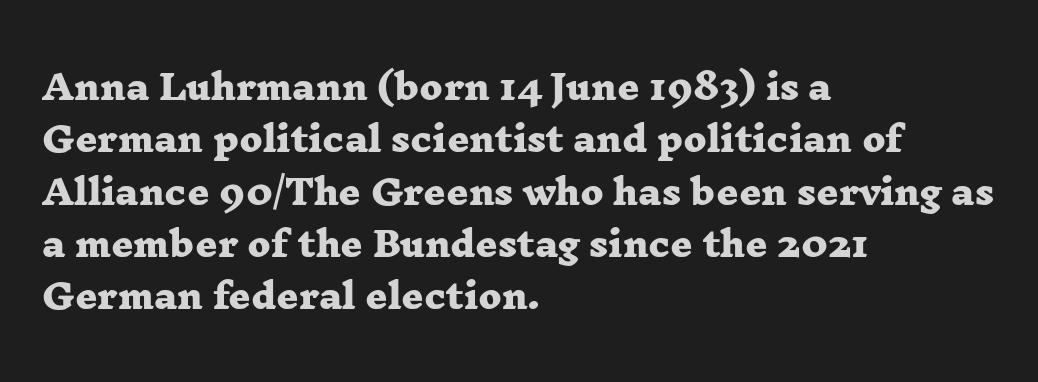
Q: Is the text bold? A: Yes.
Q: Is the typeface a serif or a sans-serif typeface? A: Serif.
Q: Is the text underlined? A: No.
Q: How is the paragraph aligned? A: Left-aligned.
Q: Is the spacing between letters normal or unusually wide? A: Normal.
Q: Is the spacing between lines tight, normal or loose? A: Normal.
Q: Width (condensed, normal, or wide)? A: Wide.
Q: Stroke contrast? A: Low.
Q: x-height? A: Medium.
Q: Monospaced? A: No.
